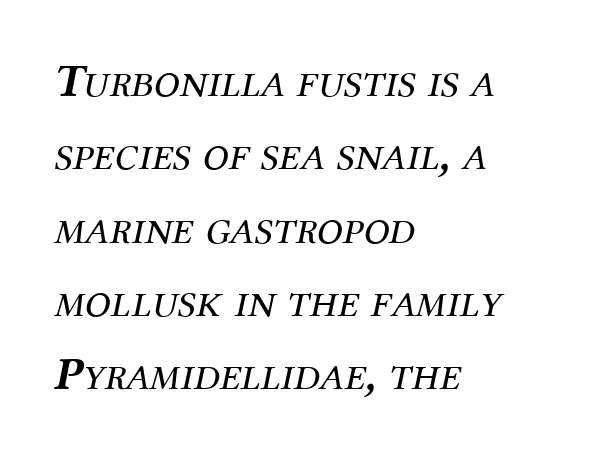
Q: Is the text bold? A: No.
Q: Is the text italic (slanted)? A: Yes, it leans right by about 12 degrees.
Q: Is the typeface a serif or a sans-serif typeface? A: Serif.
Q: Is the text underlined? A: No.
Q: How is the paragraph aligned? A: Left-aligned.
Q: Is the spacing between letters normal or unusually wide? A: Normal.
Q: Is the spacing between lines tight, normal or loose? A: Normal.
Q: Width (condensed, normal, or wide)? A: Normal.
Q: Stroke contrast? A: Medium.
Q: x-height? A: Medium.
Q: Monospaced? A: No.
